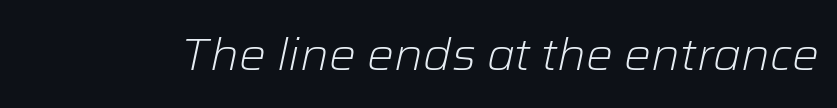
{"italic": "yes", "lean": "right", "slant_degrees": 12, "bold": "no", "weight": "light", "width": "normal", "stroke_contrast": "low", "x_height": "medium", "monospaced": "no", "underline": "no", "letter_spacing": "normal", "letter_spacing_em": 0.0, "glyph_px": 45}
